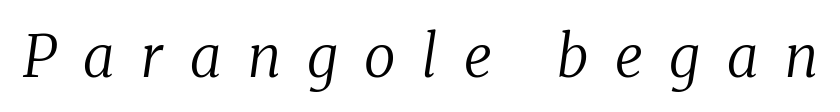
The image shows 58 px regular-weight serif type, italic (leaning right); set unusually wide letter spacing (+0.46 em), not underlined; medium stroke contrast and a medium x-height.
